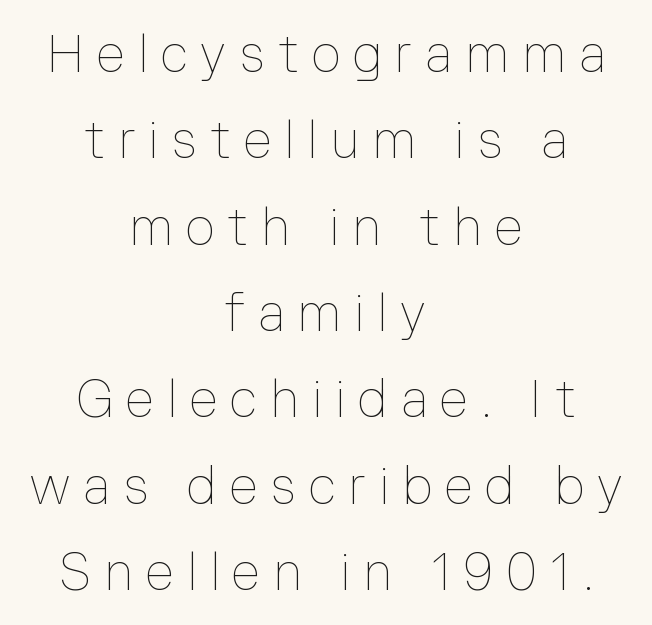
The image shows 52 px thin type, upright; set centered, normal line spacing (1.66x), unusually wide letter spacing (+0.24 em), not underlined; low stroke contrast and a medium x-height.
